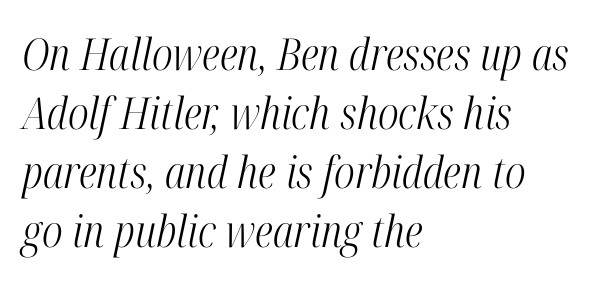
Q: Is the text bold? A: No.
Q: Is the text italic (slanted)? A: Yes, it leans right by about 12 degrees.
Q: Is the typeface a serif or a sans-serif typeface? A: Serif.
Q: Is the text underlined? A: No.
Q: How is the paragraph aligned? A: Left-aligned.
Q: Is the spacing between letters normal or unusually wide? A: Normal.
Q: Is the spacing between lines tight, normal or loose? A: Normal.
Q: Width (condensed, normal, or wide)? A: Condensed.
Q: Stroke contrast? A: High.
Q: x-height? A: Medium.
Q: Monospaced? A: No.
